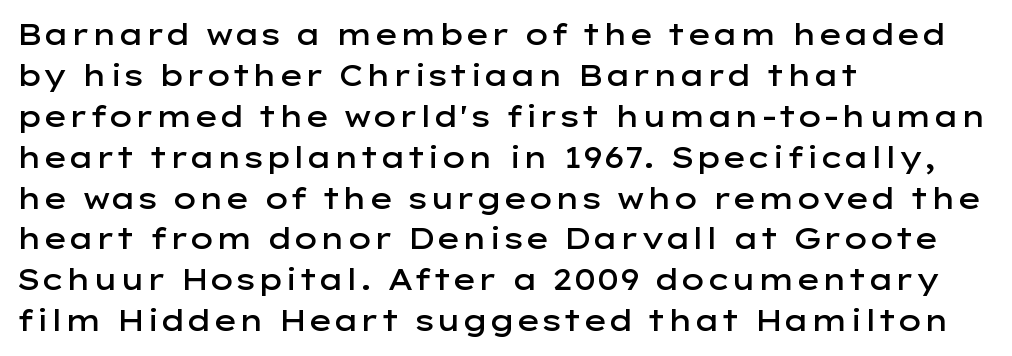
Q: Is the text bold? A: Semi-bold.
Q: Is the text italic (slanted)? A: No, it is upright.
Q: Is the typeface a serif or a sans-serif typeface? A: Sans-serif.
Q: Is the text underlined? A: No.
Q: How is the paragraph aligned? A: Left-aligned.
Q: Is the spacing between letters normal or unusually wide? A: Normal.
Q: Is the spacing between lines tight, normal or loose? A: Normal.
Q: Width (condensed, normal, or wide)? A: Wide.
Q: Stroke contrast? A: Low.
Q: x-height? A: Medium.
Q: Monospaced? A: No.
